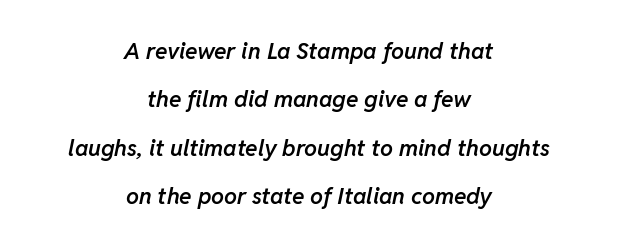
{"italic": "yes", "lean": "right", "slant_degrees": 11, "bold": "semi", "underline": "no", "align": "center", "line_spacing": "loose", "line_spacing_ratio": 2.1, "letter_spacing": "normal", "letter_spacing_em": 0.0, "glyph_px": 23}
